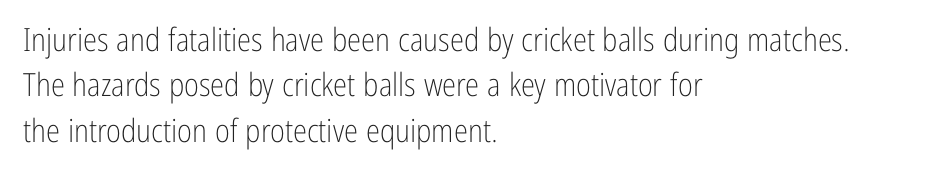
Q: Is the text bold? A: No.
Q: Is the text italic (slanted)? A: No, it is upright.
Q: Is the typeface a serif or a sans-serif typeface? A: Sans-serif.
Q: Is the text underlined? A: No.
Q: How is the paragraph aligned? A: Left-aligned.
Q: Is the spacing between letters normal or unusually wide? A: Normal.
Q: Is the spacing between lines tight, normal or loose? A: Normal.
Q: Width (condensed, normal, or wide)? A: Condensed.
Q: Stroke contrast? A: Low.
Q: x-height? A: Medium.
Q: Monospaced? A: No.
